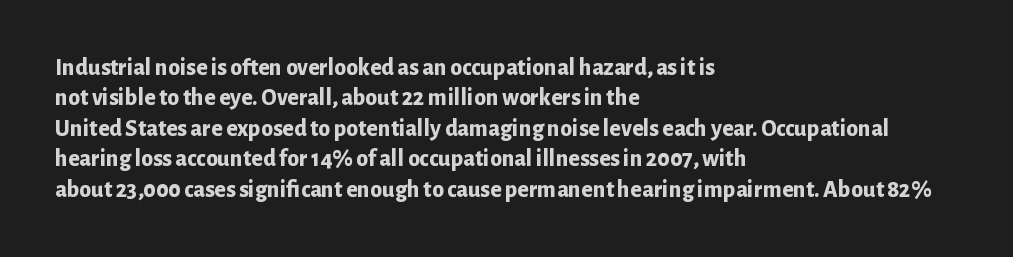
The image shows 24 px bold type, upright; set left-aligned, normal line spacing (1.27x), normal letter spacing, not underlined.
